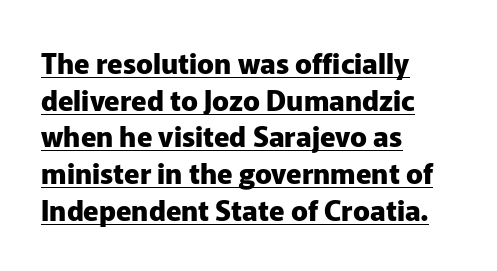
{"serif": "no", "italic": "no", "bold": "yes", "weight": "heavy", "width": "normal", "stroke_contrast": "low", "x_height": "medium", "monospaced": "no", "underline": "yes", "align": "left", "line_spacing": "normal", "line_spacing_ratio": 1.31, "letter_spacing": "normal", "letter_spacing_em": 0.0, "glyph_px": 28}
